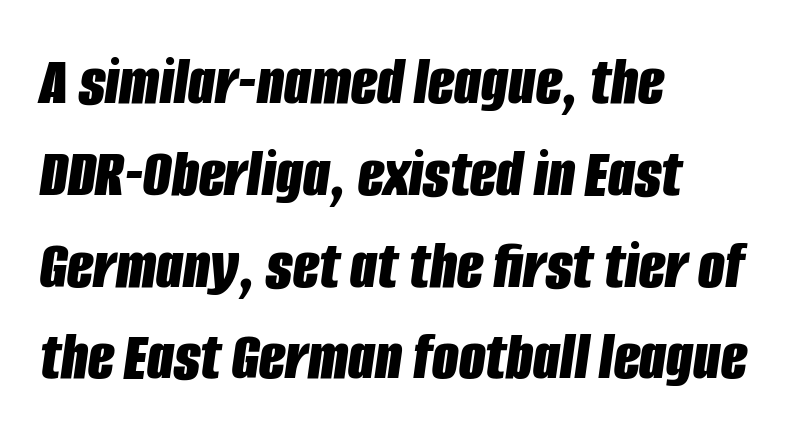
The lines in this sample share a left origin and differ only in where they stop. These lines are rendered in a variable-pitch font. Compared with typical body copy, the letter spacing here is the same. The specimen omits any rule beneath the text block's lines. The whole block is typeset with a tilt.
